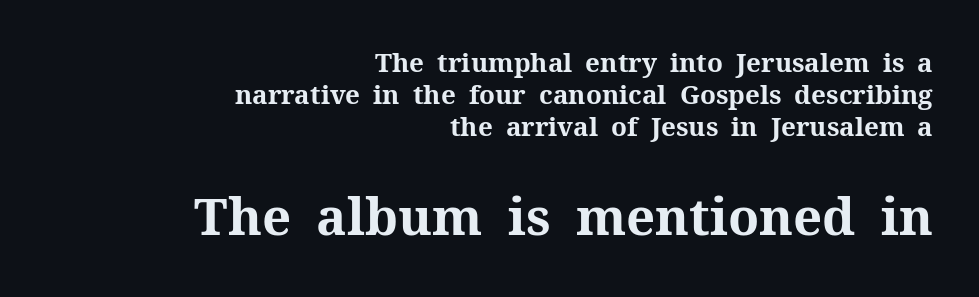
Q: Is the text bold? A: Yes.
Q: Is the text italic (slanted)? A: No, it is upright.
Q: Is the typeface a serif or a sans-serif typeface? A: Serif.
Q: Is the text underlined? A: No.
Q: How is the paragraph aligned? A: Right-aligned.
Q: Is the spacing between letters normal or unusually wide? A: Normal.
Q: Which block of text is set in a larger size, the first (top) or the second (bottom)? A: The second (bottom) one.
Q: Width (condensed, normal, or wide)? A: Normal.
Q: Stroke contrast? A: Medium.
Q: x-height? A: Medium.
Q: Monospaced? A: No.
